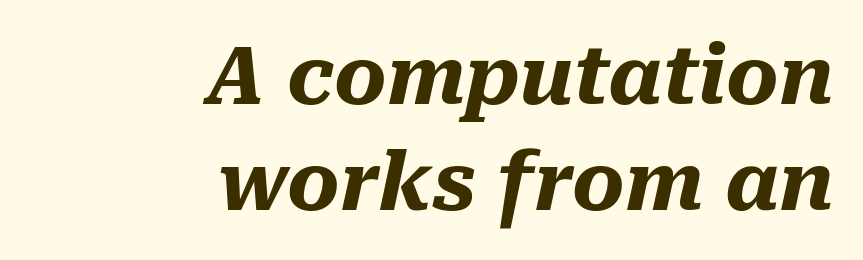
The typesetter chose a ragged-left arrangement here. This rendering leaves character spacing at its baseline value. Plain, unruled lines of type. Italic? Definitely — the glyphs are oblique. Character widths vary here, with narrow letters taking less room than wide ones.
